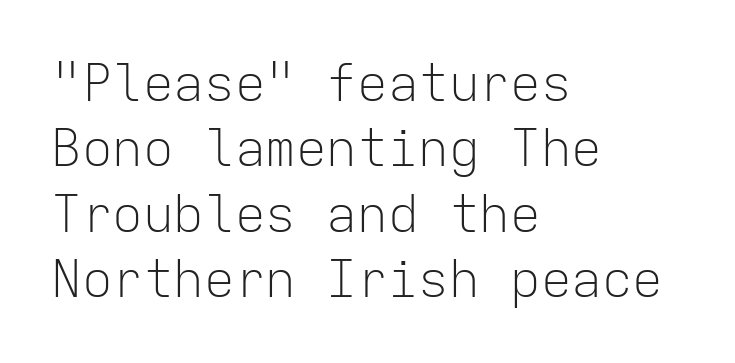
The image shows 51 px light sans-serif type, upright, monospaced; set left-aligned, normal line spacing (1.28x), normal letter spacing, not underlined; low stroke contrast and a medium x-height.
